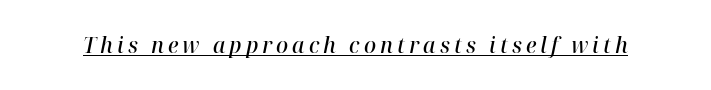
{"italic": "yes", "lean": "right", "slant_degrees": 12, "bold": "semi", "underline": "yes", "glyph_px": 21}
